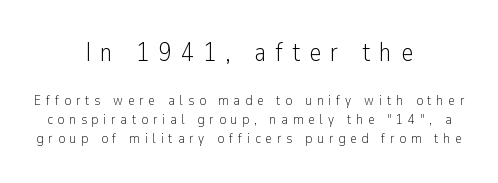
{"italic": "no", "bold": "no", "underline": "no", "align": "center", "line_spacing": "normal", "line_spacing_ratio": 1.36, "letter_spacing": "wide", "letter_spacing_em": 0.35, "larger_block": "first", "size_ratio": 1.86, "glyph_px": 26}
